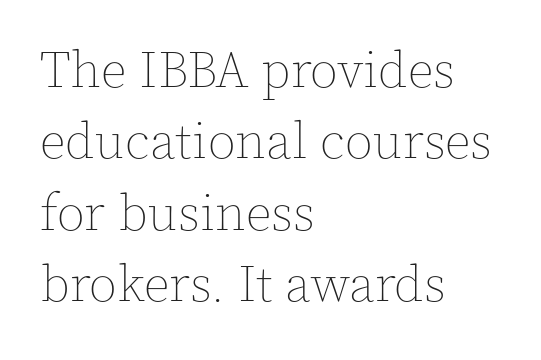
Spacing verdict: proportional, widths tailored to each character. It's the straight-up-and-down kind of type. No letter is thick-stroked: the sample isn't bold. Short note: letters normally spaced. A bare baseline throughout the passage. This sample keeps an unexceptional amount of space between lines.
